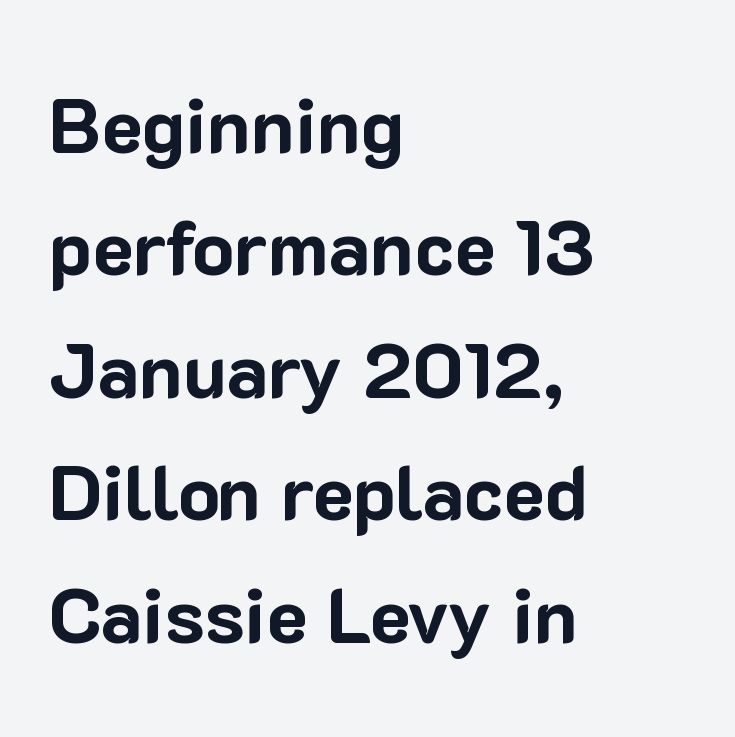
The image shows 77 px bold sans-serif type, upright; set left-aligned, normal line spacing (1.59x), normal letter spacing, not underlined; low stroke contrast and a medium x-height.
